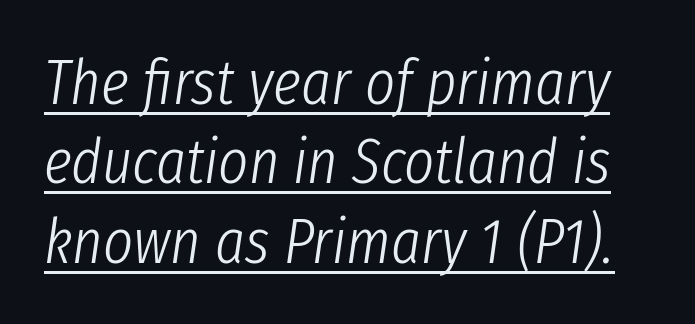
{"italic": "yes", "lean": "right", "slant_degrees": 8, "bold": "no", "weight": "light", "width": "condensed", "stroke_contrast": "low", "x_height": "medium", "monospaced": "no", "underline": "yes", "line_spacing_ratio": 1.24, "letter_spacing": "normal", "letter_spacing_em": 0.0, "glyph_px": 64}
